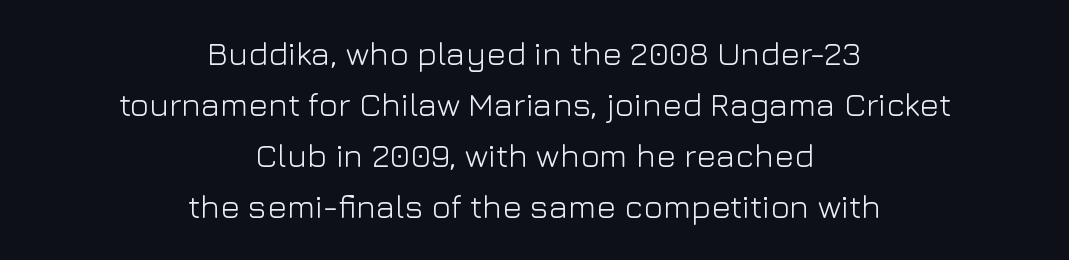
Designer's note — italics off, roman on. Just letters on the line, the space beneath them empty. The vertical gap from one line to the next is medium. These glyphs show unthickened strokes, regular width or finer. The tracking reads as untouched default to a designer's eye. Unlike a traditional serif, this face leaves its strokes unadorned.
